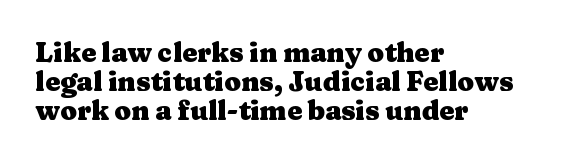
{"italic": "no", "bold": "yes", "underline": "no", "align": "left", "line_spacing": "tight", "line_spacing_ratio": 1.07, "letter_spacing": "normal", "letter_spacing_em": 0.0, "glyph_px": 27}
